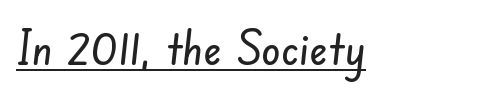
Is this a fixed-width face? No — the glyphs have proportional, varying widths. The letters carry no serifs — their stems end cleanly without finishing strokes. The tracking reads as untouched default to a designer's eye. Notice how a bar underscores the lettering throughout.
